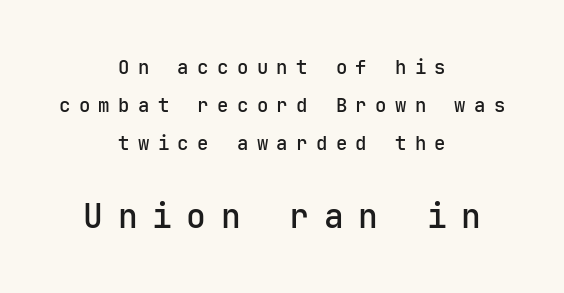
The image shows 33 px sans-serif type, upright, monospaced; set centered, loose line spacing (2.0x), unusually wide letter spacing (+0.44 em), not underlined; the second (bottom) block is 1.74x larger; low stroke contrast and a medium x-height.
